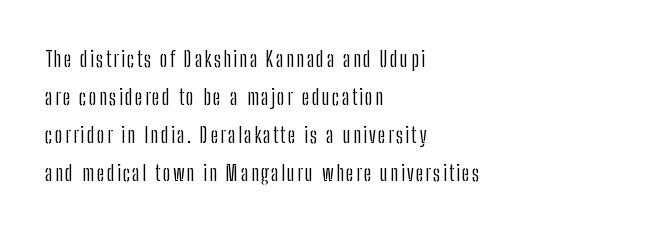
The typesetting does not lean heavy: it is not bold. The gap between lines stays unmarked. Notice how the passage keeps a crisp vertical edge on the left only. Ordinary non-slanted type is in use.
